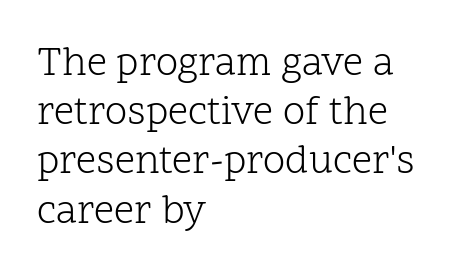
{"serif": "yes", "italic": "no", "bold": "no", "weight": "light", "width": "normal", "stroke_contrast": "low", "x_height": "medium", "monospaced": "no", "underline": "no", "align": "left", "line_spacing_ratio": 1.23, "letter_spacing": "normal", "letter_spacing_em": 0.0, "glyph_px": 40}
